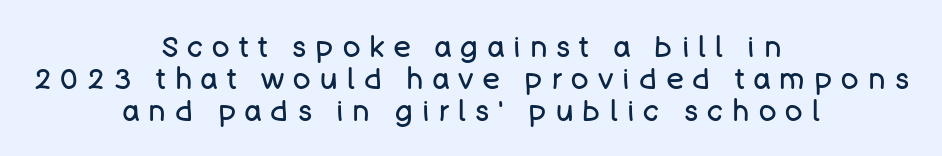
{"serif": "no", "italic": "no", "bold": "no", "weight": "regular", "width": "normal", "stroke_contrast": "low", "x_height": "large", "monospaced": "no", "underline": "no", "align": "center", "line_spacing": "tight", "line_spacing_ratio": 1.1, "letter_spacing": "wide", "letter_spacing_em": 0.32, "glyph_px": 29}
